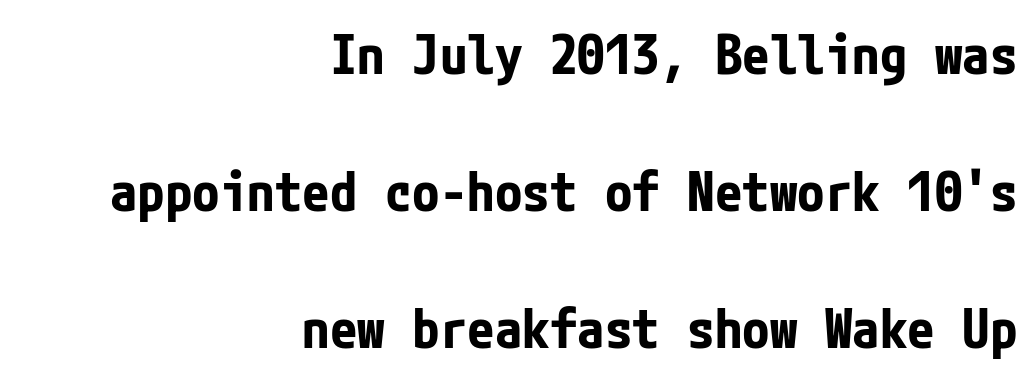
Q: Is the text bold? A: Yes.
Q: Is the text italic (slanted)? A: No, it is upright.
Q: Is the typeface a serif or a sans-serif typeface? A: Sans-serif.
Q: Is the text underlined? A: No.
Q: How is the paragraph aligned? A: Right-aligned.
Q: Is the spacing between letters normal or unusually wide? A: Normal.
Q: Is the spacing between lines tight, normal or loose? A: Loose.
Q: Width (condensed, normal, or wide)? A: Condensed.
Q: Stroke contrast? A: Low.
Q: x-height? A: Medium.
